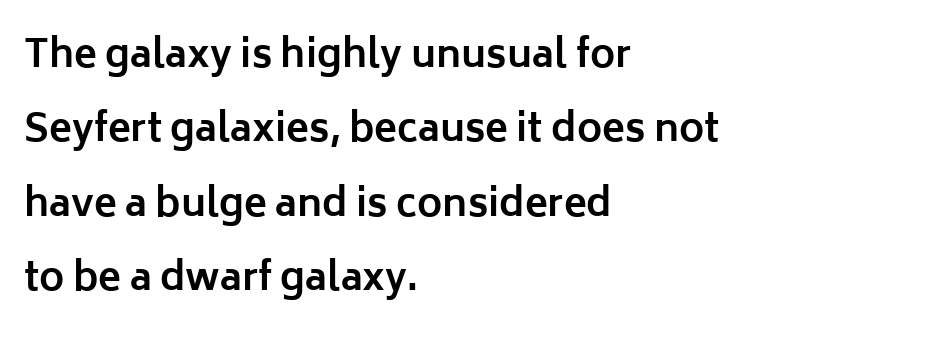
{"serif": "no", "italic": "no", "bold": "yes", "weight": "bold", "width": "normal", "stroke_contrast": "low", "x_height": "medium", "monospaced": "no", "underline": "no", "align": "left", "line_spacing": "loose", "line_spacing_ratio": 1.96, "letter_spacing": "normal", "letter_spacing_em": 0.0, "glyph_px": 38}
